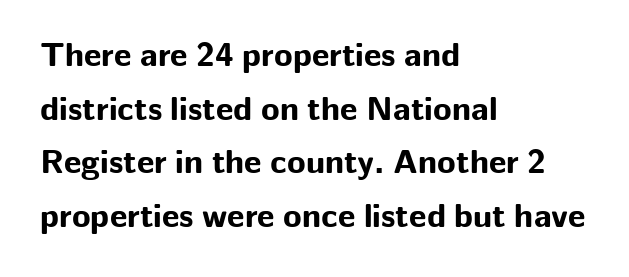
The image shows 34 px bold sans-serif type, upright; set left-aligned, normal line spacing (1.58x), normal letter spacing, not underlined; low stroke contrast and a medium x-height.
